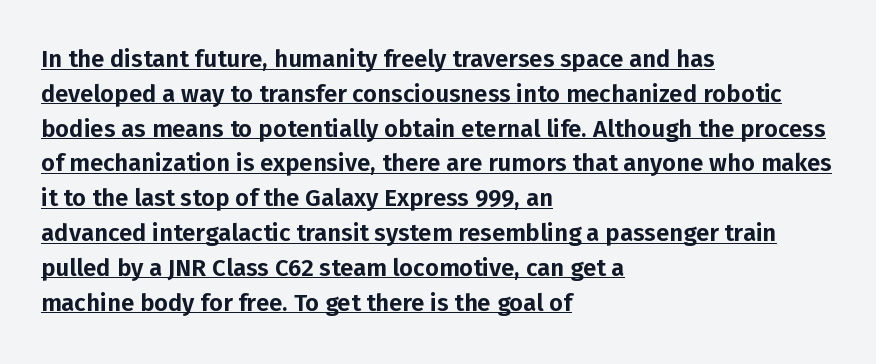
Q: Is the text italic (slanted)? A: No, it is upright.
Q: Is the text underlined? A: Yes.
Q: How is the paragraph aligned? A: Left-aligned.
Q: Is the spacing between letters normal or unusually wide? A: Normal.
Q: Is the spacing between lines tight, normal or loose? A: Normal.
